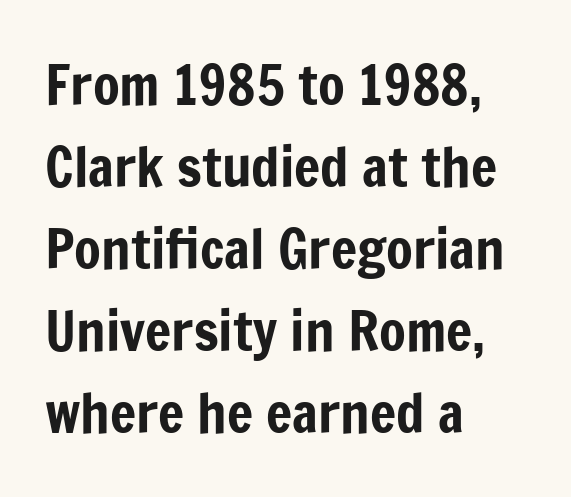
No italicization has been applied; the sample stays upright. Typographically, this falls in the sans-serif category. Looks like regular typesetting: each glyph gets only the width it needs. The lines sit at an ordinary, default distance from one another.
